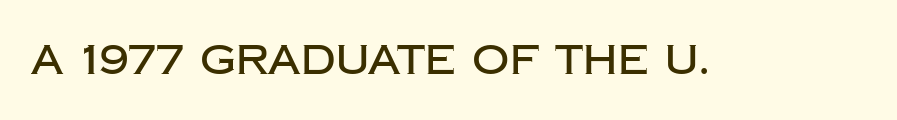
Q: Is the text italic (slanted)? A: No, it is upright.
Q: Is the typeface a serif or a sans-serif typeface? A: Sans-serif.
Q: Is the text underlined? A: No.
Q: Is the spacing between letters normal or unusually wide? A: Normal.
Q: Width (condensed, normal, or wide)? A: Normal.
Q: Stroke contrast? A: Low.
Q: x-height? A: Large.
Q: Monospaced? A: No.
